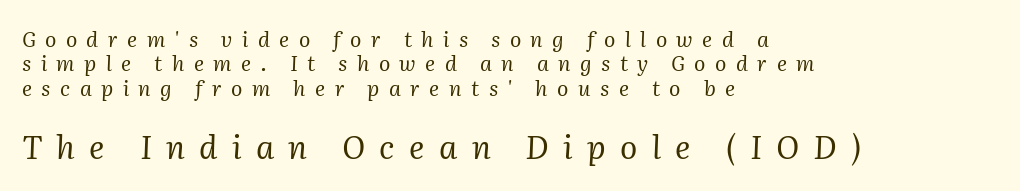
I'd call this a serif setting — the letters wear small feet. Caption: expanded tracking, letters set apart. Varying glyph widths throughout — classic text-font behaviour. No chunkiness to these letters — they're not bold. The lettering tilts uniformly, giving the passage an italic look. The passage is arranged the way most books set body copy — flush left.
